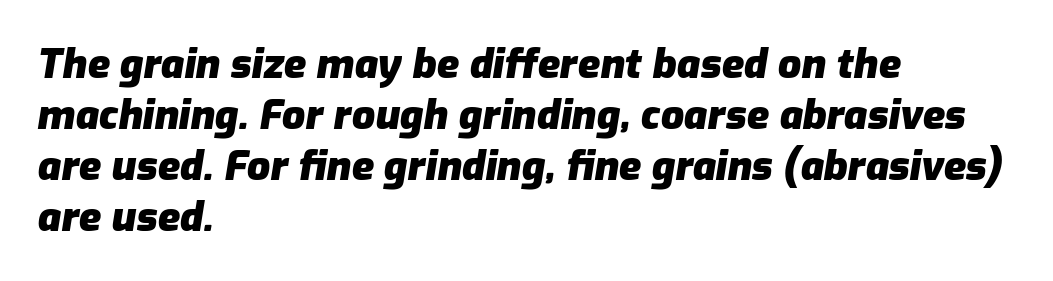
Every letter is thick-stroked: bold, no question. Does the copy run flush right? No — it runs flush left. Observe the lean: these are italic letterforms. What stands out about the letter spacing? Nothing — it is the standard amount. Underlining? Definitely not there.
